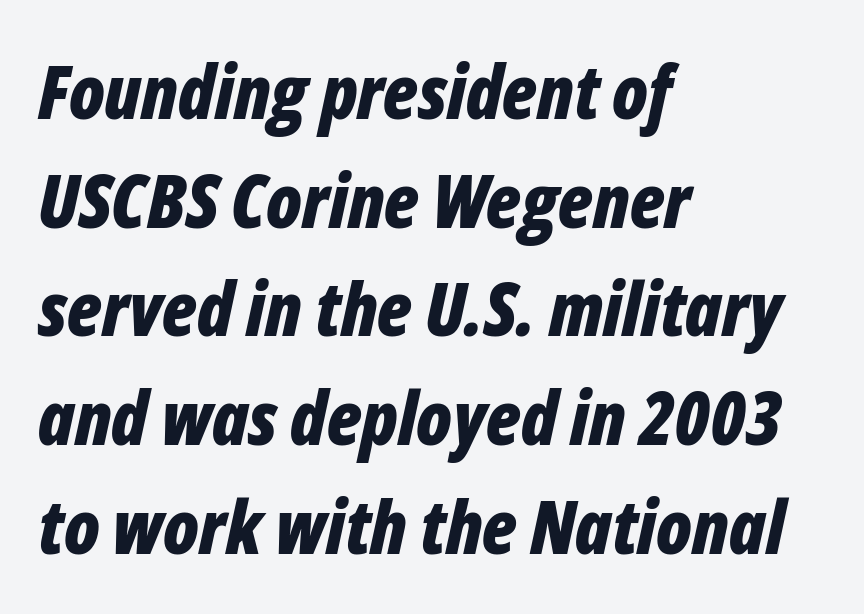
The image shows 75 px bold, condensed type, italic (leaning right); set left-aligned, normal line spacing (1.45x), normal letter spacing, not underlined; low stroke contrast and a medium x-height.
